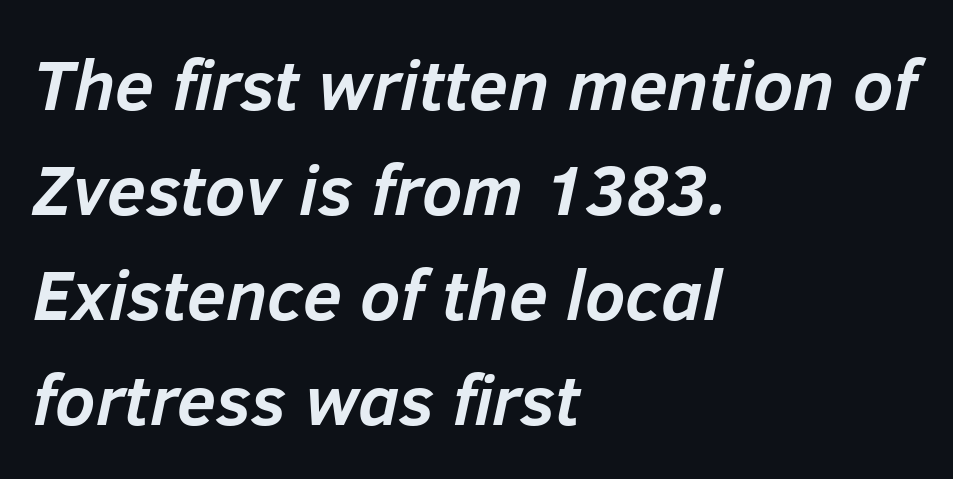
The image shows 71 px semibold type, italic (leaning right); set left-aligned, normal line spacing (1.48x), normal letter spacing, not underlined; low stroke contrast and a medium x-height.
